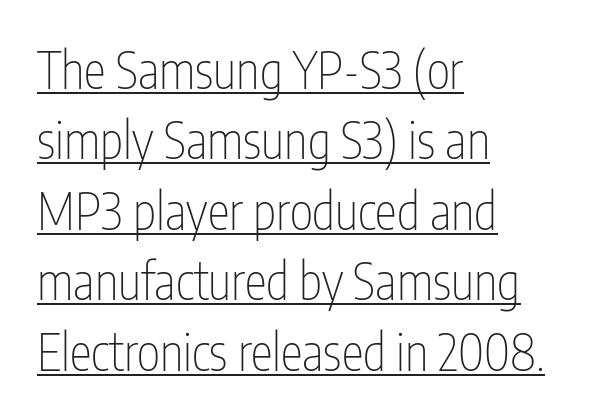
Q: Is the text bold? A: No.
Q: Is the text italic (slanted)? A: No, it is upright.
Q: Is the typeface a serif or a sans-serif typeface? A: Sans-serif.
Q: Is the text underlined? A: Yes.
Q: How is the paragraph aligned? A: Left-aligned.
Q: Is the spacing between letters normal or unusually wide? A: Normal.
Q: Is the spacing between lines tight, normal or loose? A: Normal.
Q: Width (condensed, normal, or wide)? A: Condensed.
Q: Stroke contrast? A: Low.
Q: x-height? A: Medium.
Q: Monospaced? A: No.
